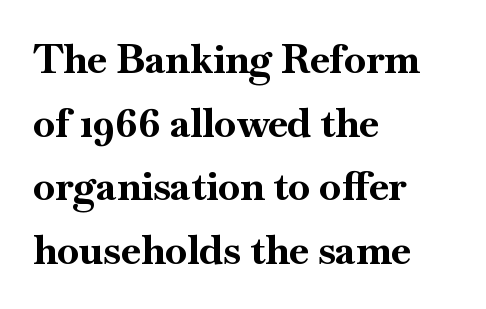
The image shows 40 px bold serif type, upright; set left-aligned, normal line spacing (1.59x), normal letter spacing, not underlined; high stroke contrast and a small x-height.
